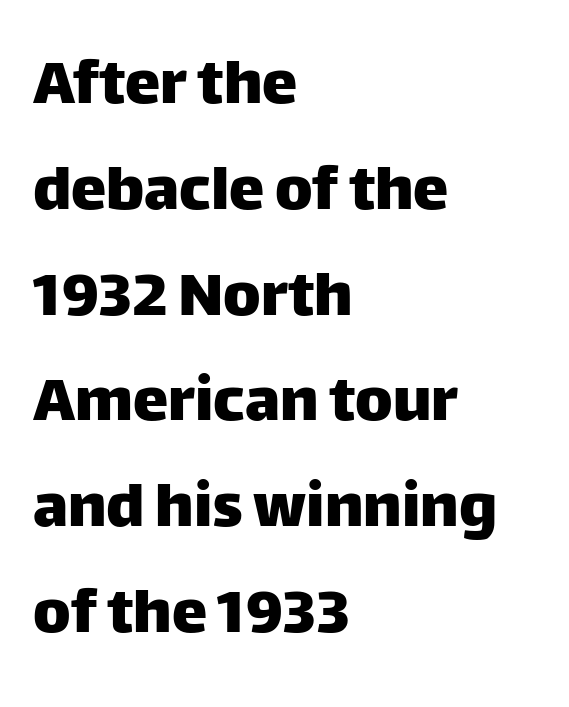
The space between consecutive lines is moderate. Spacing verdict: proportional, widths tailored to each character. Honestly, there is no underline to notice here at all. Tall strokes in this sample are plumb rather than angled. The rag falls on the right side of this text block.
